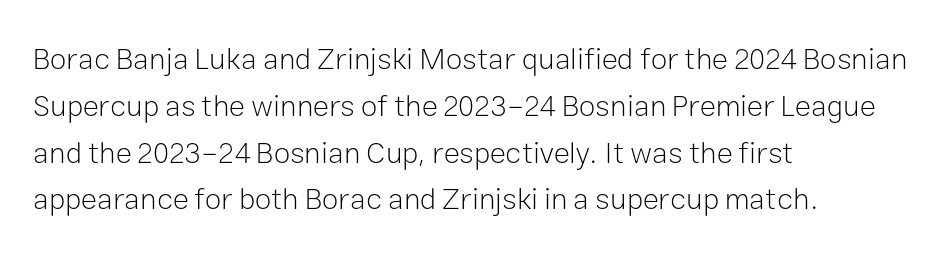
{"serif": "no", "italic": "no", "bold": "no", "weight": "light", "width": "normal", "stroke_contrast": "low", "x_height": "medium", "monospaced": "no", "underline": "no", "align": "left", "line_spacing": "normal", "line_spacing_ratio": 1.56, "letter_spacing": "normal", "letter_spacing_em": 0.0, "glyph_px": 30}
